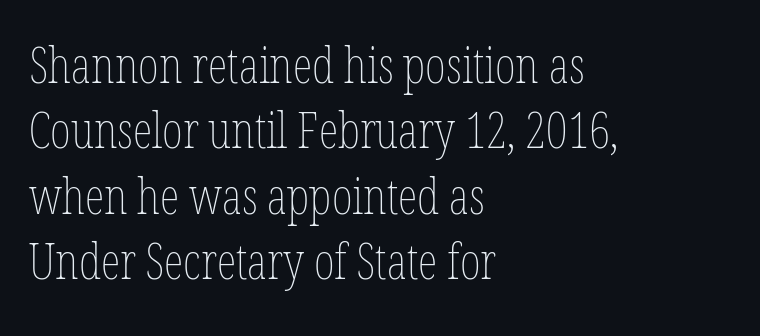
{"italic": "no", "bold": "no", "weight": "thin", "width": "condensed", "stroke_contrast": "low", "x_height": "medium", "monospaced": "no", "underline": "no", "align": "left", "line_spacing": "normal", "line_spacing_ratio": 1.31, "letter_spacing": "normal", "letter_spacing_em": 0.0, "glyph_px": 50}
